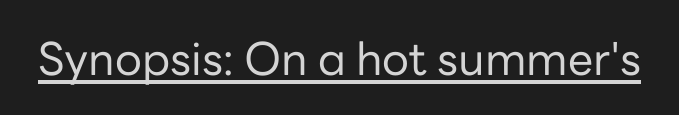
The designer went with a sans here, leaving each stem footless. Look at the tracking — it's just the regular setting, nothing added. Every word sits above its own underline. Here the designer chose a conventional face with non-uniform glyph widths. Nope, not italic — everything's standing straight. Stems here are at most as thick as an everyday book face.
